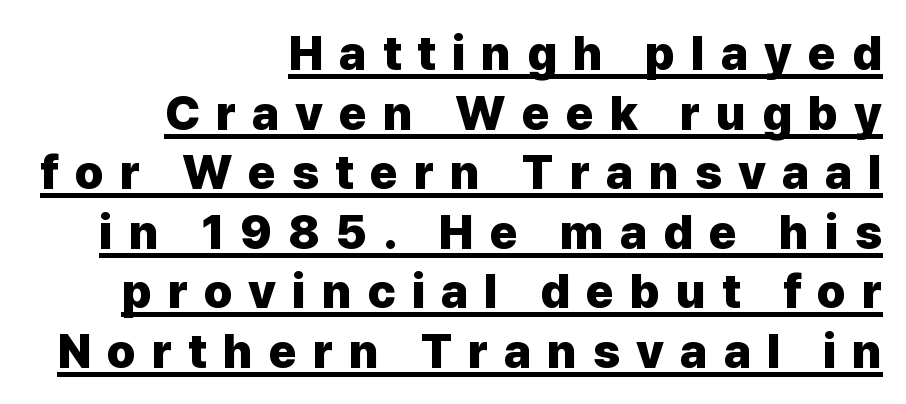
The image shows 48 px heavy sans-serif type, upright; set right-aligned, line spacing 1.24x, unusually wide letter spacing (+0.33 em), underlined; low stroke contrast and a medium x-height.
